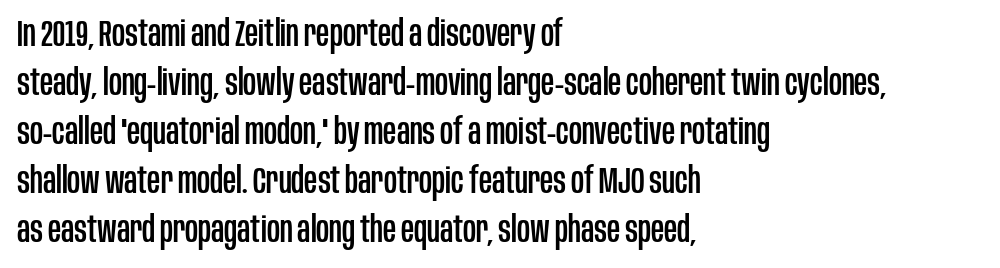
Are there feet on the stems? There aren't — it's a sans. This block has exactly the height ordinary leading produces. Italic: no, the glyphs are upright roman. The letters sit at their default tracking, neither squeezed nor spread. Line starts are locked; line ends wander.
